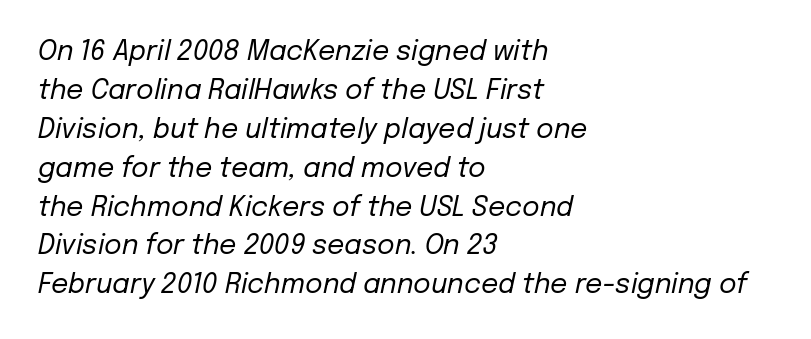
Style check: oblique. What's the leading like? Ordinary, nothing unusual. Students, note that the glyphs here touch the page at normal intervals. Underline: absent. If you drew a ruler down the left edge, every line would touch it.
